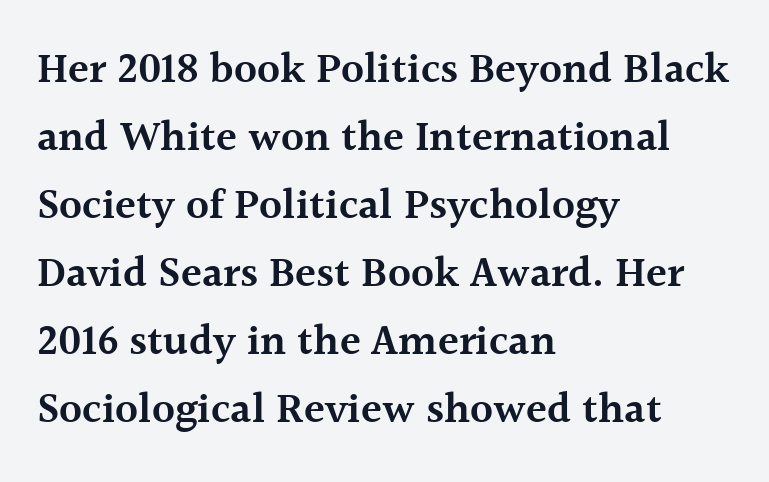
The image shows 43 px semibold serif type, upright; set left-aligned, normal line spacing (1.58x), normal letter spacing, not underlined; a medium x-height.
